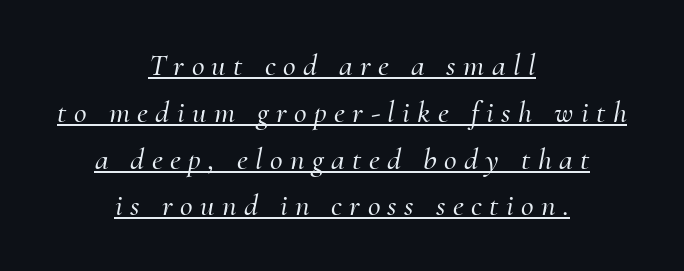
Q: Is the text italic (slanted)? A: Yes, it leans right by about 10 degrees.
Q: Is the typeface a serif or a sans-serif typeface? A: Serif.
Q: Is the text underlined? A: Yes.
Q: How is the paragraph aligned? A: Centered.
Q: Is the spacing between letters normal or unusually wide? A: Unusually wide.
Q: Is the spacing between lines tight, normal or loose? A: Normal.
Q: Width (condensed, normal, or wide)? A: Normal.
Q: Stroke contrast? A: Medium.
Q: x-height? A: Small.
Q: Monospaced? A: No.
